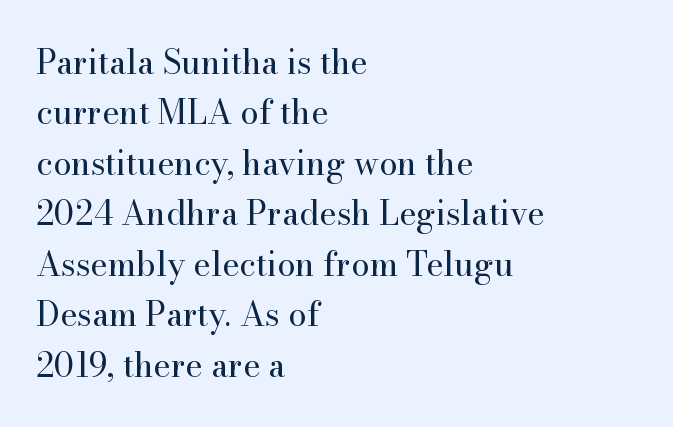
Q: Is the text bold? A: No.
Q: Is the text italic (slanted)? A: No, it is upright.
Q: Is the typeface a serif or a sans-serif typeface? A: Serif.
Q: Is the text underlined? A: No.
Q: How is the paragraph aligned? A: Left-aligned.
Q: Is the spacing between letters normal or unusually wide? A: Normal.
Q: Is the spacing between lines tight, normal or loose? A: Normal.
Q: Width (condensed, normal, or wide)? A: Normal.
Q: Stroke contrast? A: High.
Q: x-height? A: Small.
Q: Monospaced? A: No.
